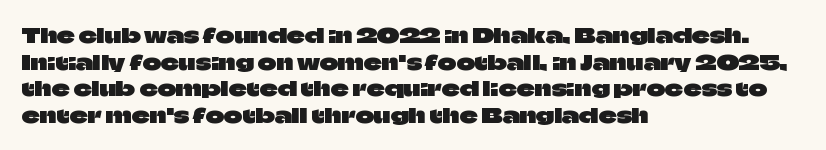
Which margin do the lines hug? The left one — the right edge is uneven. Do the letters lean? They stand straight. Students, note that the glyphs here touch the page at normal intervals. The block of text has a typical density, with ordinary space between rows. Unmarked baselines from the first word to the last.
